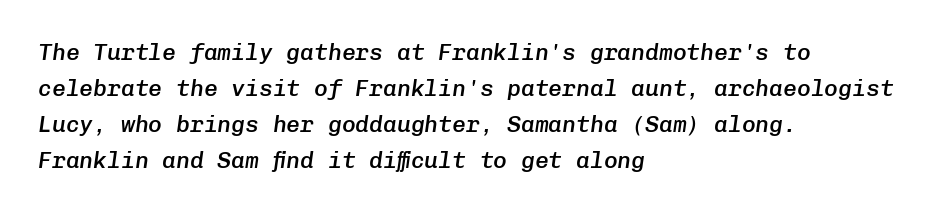
Each new line begins a customary step beneath the previous one. A fair bit of extra ink — the face is semibold, not bold. A typesetter would mark this as italic. Nobody touched the tracking dial on this one.
